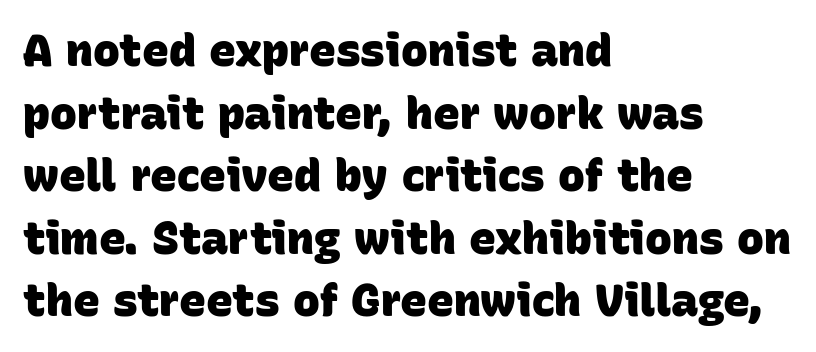
Typeset ragged right — the left edge is the straight one. You could call the tracking neutral — neither tight nor loose. Proportional: the letters do not fall into vertical columns. Descenders are the only things crossing below the line. The face used here is a sans, in the tradition of grotesques and geometrics. The passage shown stacks its lines at a standard gap.
